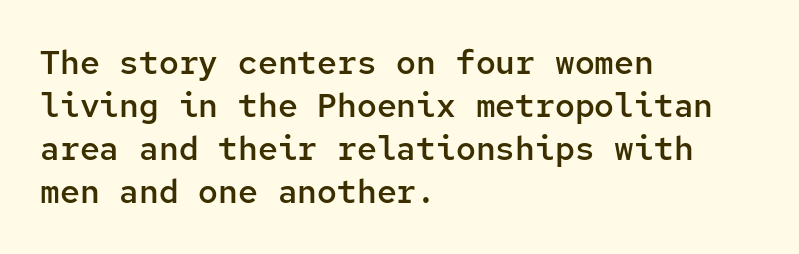
The image shows 33 px semibold sans-serif type, upright, monospaced; set left-aligned, normal line spacing (1.3x), normal letter spacing, not underlined; low stroke contrast and a medium x-height.
